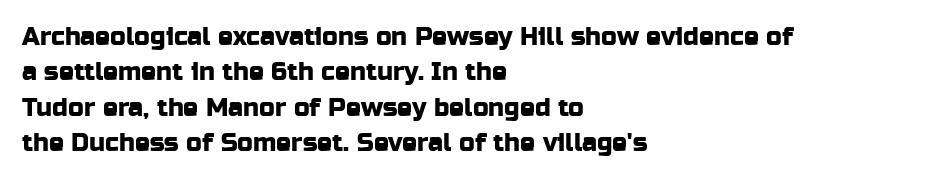
The image shows 25 px text type, upright; set left-aligned, normal line spacing (1.42x), normal letter spacing, not underlined.
